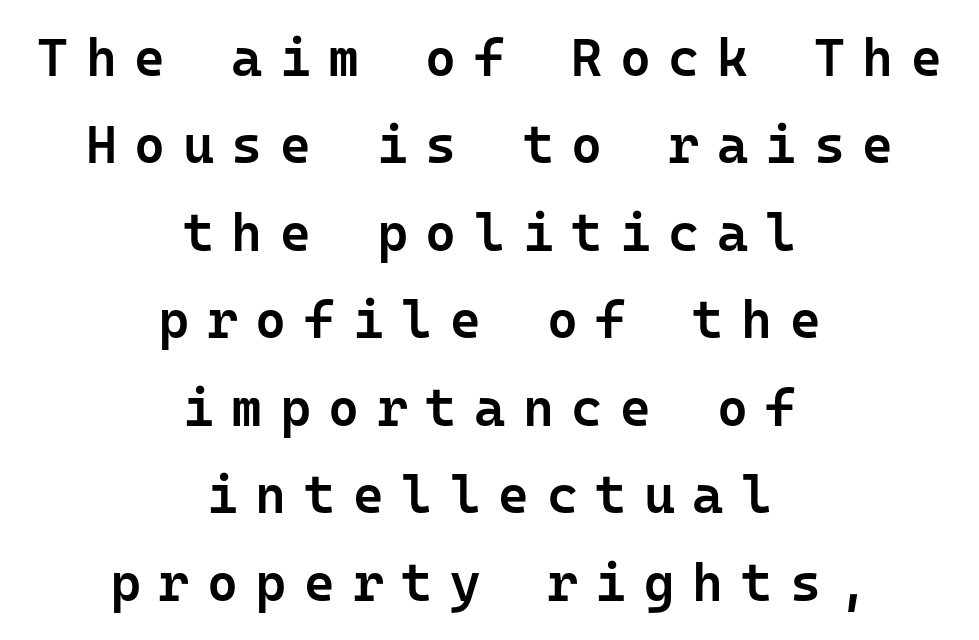
Every row of glyphs is offset so its center matches the block's center. Grotesque or geometric, the face here clearly has no serifs. Descender tails drop into unmarked territory. Short note: letters widely spaced.
